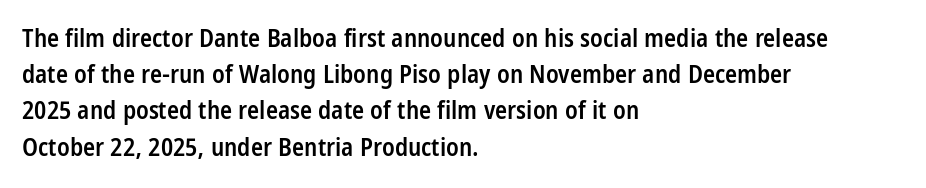
Caption: semibold face, moderately heavy strokes. Type without underlining. Quick note: interline space is typical. Vertical strokes here are truly vertical. Caption: multi-line text, flush left, ragged right.
